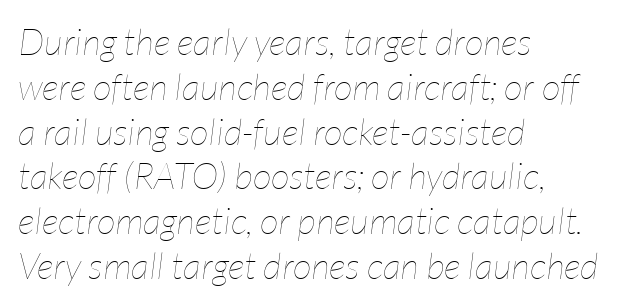
Q: Is the text bold? A: No.
Q: Is the text italic (slanted)? A: Yes, it leans right by about 7 degrees.
Q: Is the text underlined? A: No.
Q: How is the paragraph aligned? A: Left-aligned.
Q: Is the spacing between letters normal or unusually wide? A: Normal.
Q: Width (condensed, normal, or wide)? A: Condensed.
Q: Stroke contrast? A: Low.
Q: x-height? A: Medium.
Q: Monospaced? A: No.
